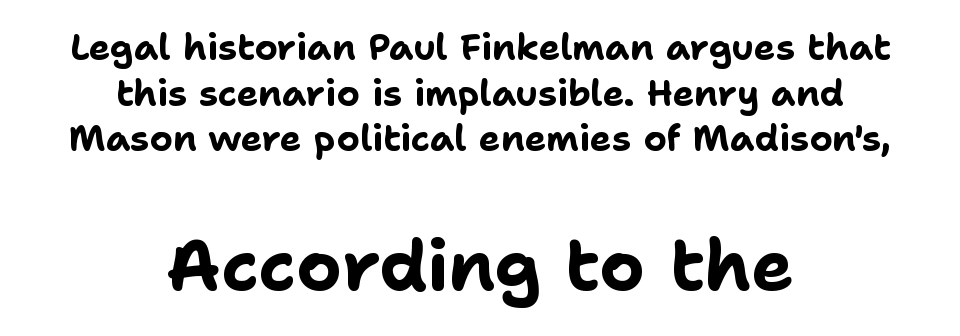
The face used here is proportionally spaced, like ordinary book or web type. If you drew a line through each stem, it would be perfectly vertical. The face used here appears at its bigger size in the lower chunk. The letterforms sit shoulder to shoulder at normal distance. Plain, unruled lines of type. Bold? Absolutely — the strokes are thick and heavy.
